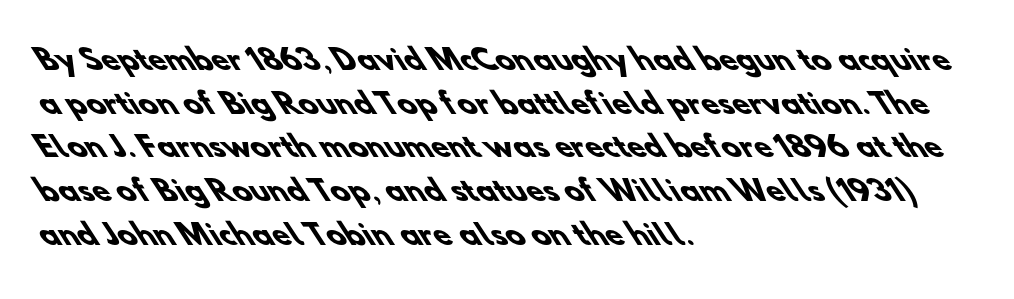
Q: Is the text bold? A: Yes.
Q: Is the typeface a serif or a sans-serif typeface? A: Sans-serif.
Q: Is the text underlined? A: No.
Q: How is the paragraph aligned? A: Left-aligned.
Q: Is the spacing between letters normal or unusually wide? A: Normal.
Q: Is the spacing between lines tight, normal or loose? A: Normal.
Q: Width (condensed, normal, or wide)? A: Normal.
Q: Stroke contrast? A: Low.
Q: x-height? A: Small.
Q: Monospaced? A: No.
